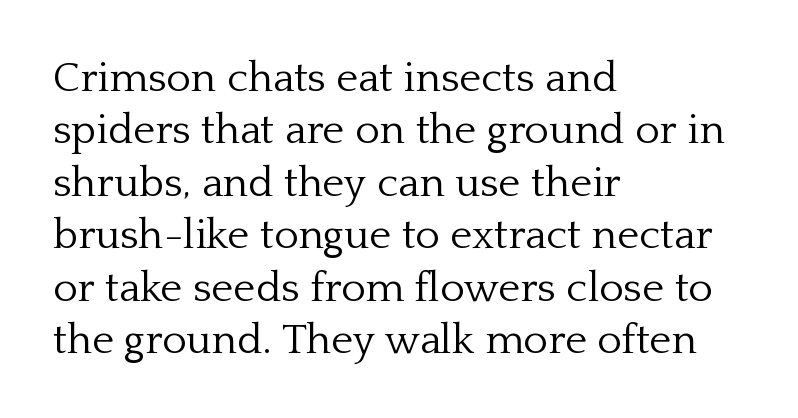
{"serif": "yes", "italic": "no", "bold": "no", "weight": "light", "width": "normal", "stroke_contrast": "low", "x_height": "medium", "monospaced": "no", "underline": "no", "align": "left", "line_spacing": "normal", "line_spacing_ratio": 1.25, "letter_spacing": "normal", "letter_spacing_em": 0.0, "glyph_px": 42}
